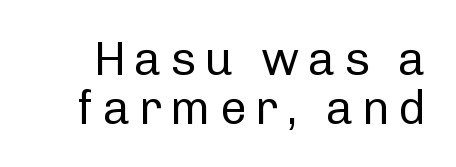
The image shows 47 px regular-weight sans-serif type, upright; set tight line spacing (1.05x), not underlined; low stroke contrast and a medium x-height.
